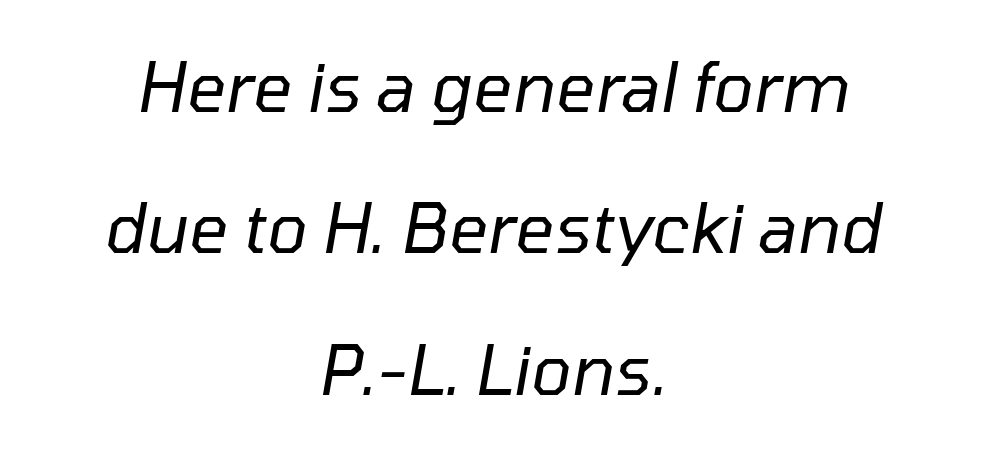
{"italic": "yes", "lean": "right", "slant_degrees": 10, "bold": "no", "weight": "regular", "width": "normal", "stroke_contrast": "low", "x_height": "medium", "monospaced": "no", "underline": "no", "align": "center", "line_spacing": "loose", "line_spacing_ratio": 2.08, "letter_spacing": "normal", "letter_spacing_em": 0.0, "glyph_px": 68}
